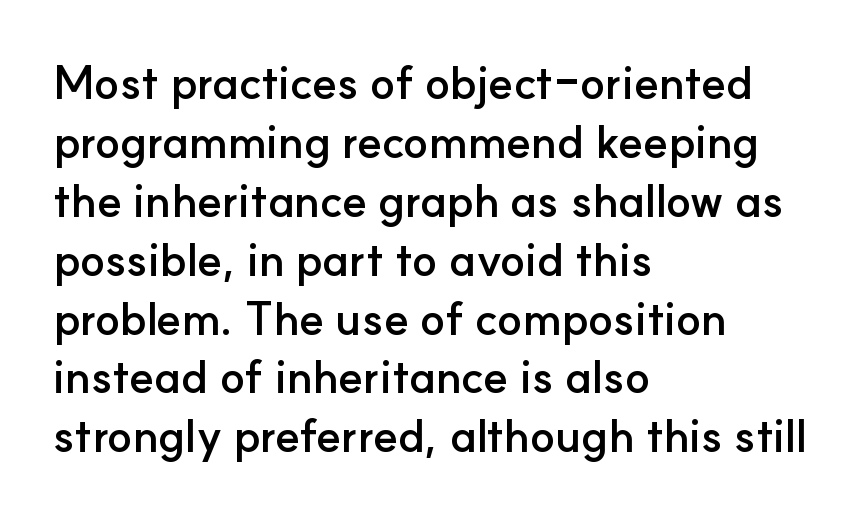
The image shows 46 px semibold sans-serif type, upright; set left-aligned, normal line spacing (1.28x), normal letter spacing, not underlined; low stroke contrast and a small x-height.
